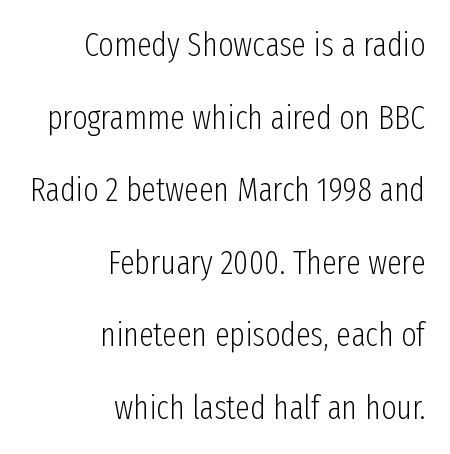
Q: Is the text bold? A: No.
Q: Is the text italic (slanted)? A: No, it is upright.
Q: Is the typeface a serif or a sans-serif typeface? A: Sans-serif.
Q: Is the text underlined? A: No.
Q: How is the paragraph aligned? A: Right-aligned.
Q: Is the spacing between letters normal or unusually wide? A: Normal.
Q: Is the spacing between lines tight, normal or loose? A: Loose.
Q: Width (condensed, normal, or wide)? A: Condensed.
Q: Stroke contrast? A: Low.
Q: x-height? A: Medium.
Q: Monospaced? A: No.
